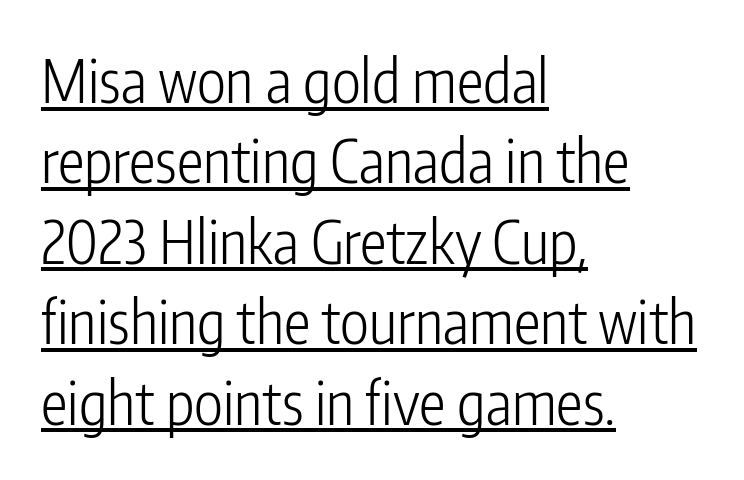
The typesetting does not lean heavy: it is not bold. Every row of glyphs begins at an identical x-position on the left. Short note: letters normally spaced. Do the characters align in a grid? No, the font is proportional. Honestly, the underline is the first thing you notice here. Style check: upright.
